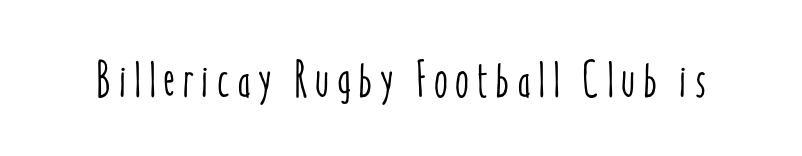
The letters stand upright; this is a roman face. Quick note: underline off. Note the varied advance widths — an 'i' is clearly narrower than an 'm'.
